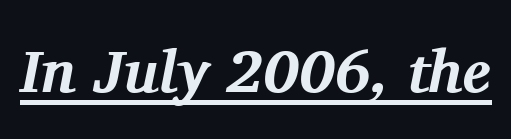
{"serif": "yes", "italic": "yes", "lean": "right", "slant_degrees": 11, "bold": "yes", "weight": "bold", "width": "normal", "stroke_contrast": "medium", "x_height": "medium", "monospaced": "no", "underline": "yes", "letter_spacing": "normal", "letter_spacing_em": 0.0, "glyph_px": 60}
